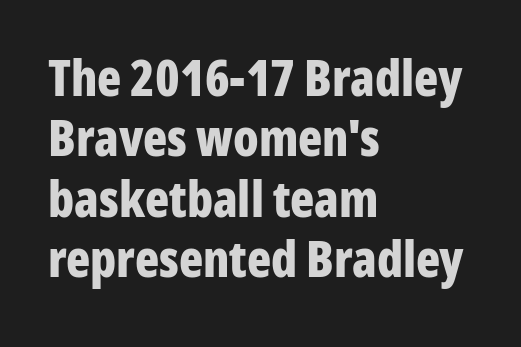
{"serif": "no", "italic": "no", "bold": "yes", "weight": "bold", "width": "condensed", "stroke_contrast": "low", "x_height": "medium", "monospaced": "no", "underline": "no", "align": "left", "line_spacing_ratio": 1.21, "letter_spacing": "normal", "letter_spacing_em": 0.0, "glyph_px": 50}
